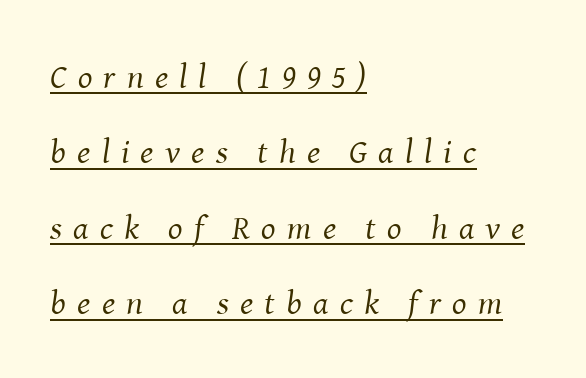
Inter-character spacing is expanded well beyond the font's built-in metrics. Descenders here cross a horizontal rule under the line. This sample uses a serif face. Horizontal bands of white between lines are thick stripes.
